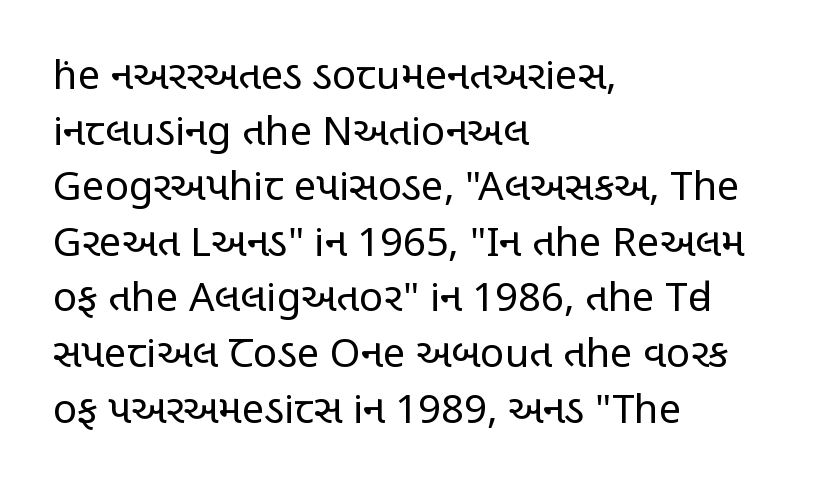
{"serif": "no", "italic": "no", "bold": "no", "weight": "regular", "width": "condensed", "stroke_contrast": "low", "x_height": "large", "monospaced": "no", "underline": "no", "align": "left", "line_spacing": "normal", "line_spacing_ratio": 1.39, "letter_spacing": "normal", "letter_spacing_em": 0.0, "glyph_px": 40}
